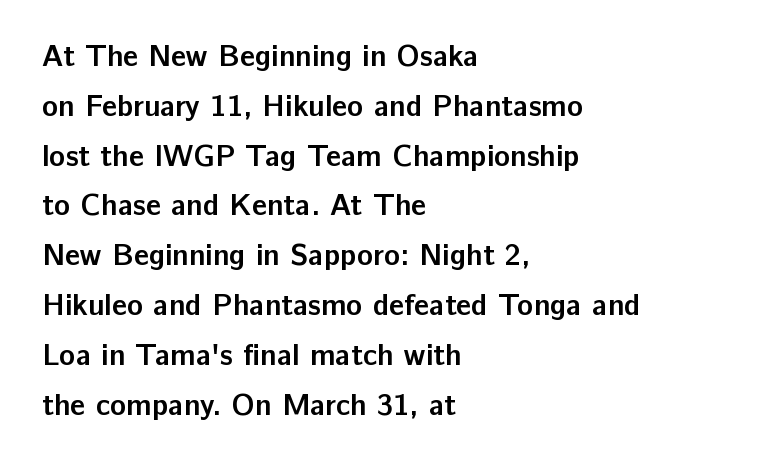
The image shows 30 px semibold sans-serif type, upright; set left-aligned, normal line spacing (1.66x), normal letter spacing, not underlined; low stroke contrast and a medium x-height.
